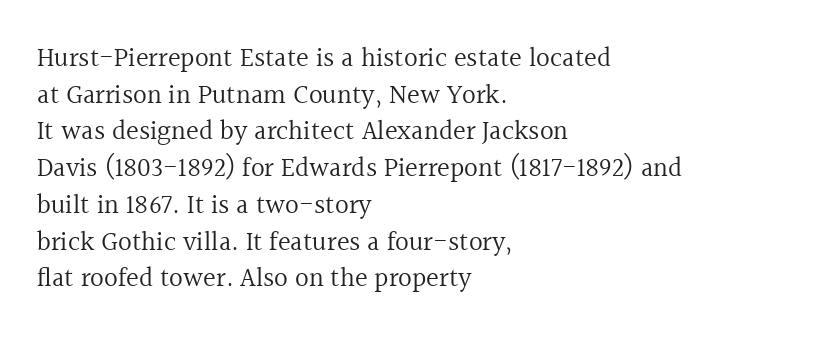
{"italic": "no", "bold": "no", "underline": "no", "align": "left", "line_spacing": "normal", "line_spacing_ratio": 1.36, "letter_spacing": "normal", "letter_spacing_em": 0.0, "glyph_px": 27}
